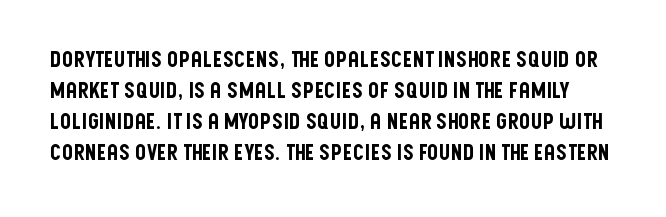
The image shows 22 px text type, upright; set normal line spacing (1.41x), normal letter spacing, not underlined.
